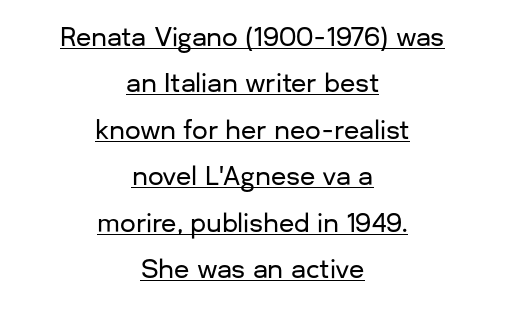
The image shows 25 px text type, upright; set centered, line spacing 1.86x, normal letter spacing, underlined.
